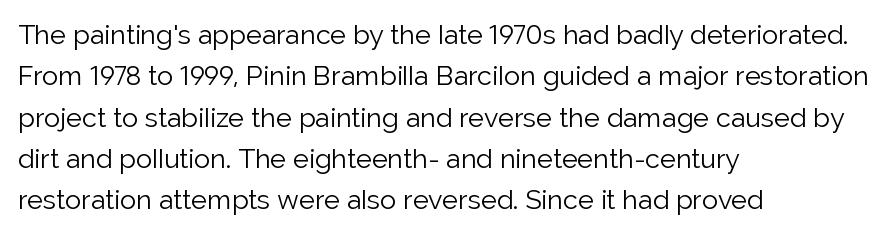
{"italic": "no", "bold": "no", "underline": "no", "align": "left", "line_spacing": "normal", "line_spacing_ratio": 1.53, "letter_spacing": "normal", "letter_spacing_em": 0.0, "glyph_px": 27}
